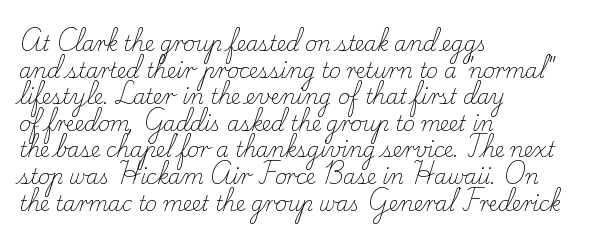
{"bold": "no", "underline": "no", "align": "left", "line_spacing": "normal", "line_spacing_ratio": 1.33, "letter_spacing": "normal", "letter_spacing_em": 0.0, "glyph_px": 20}
